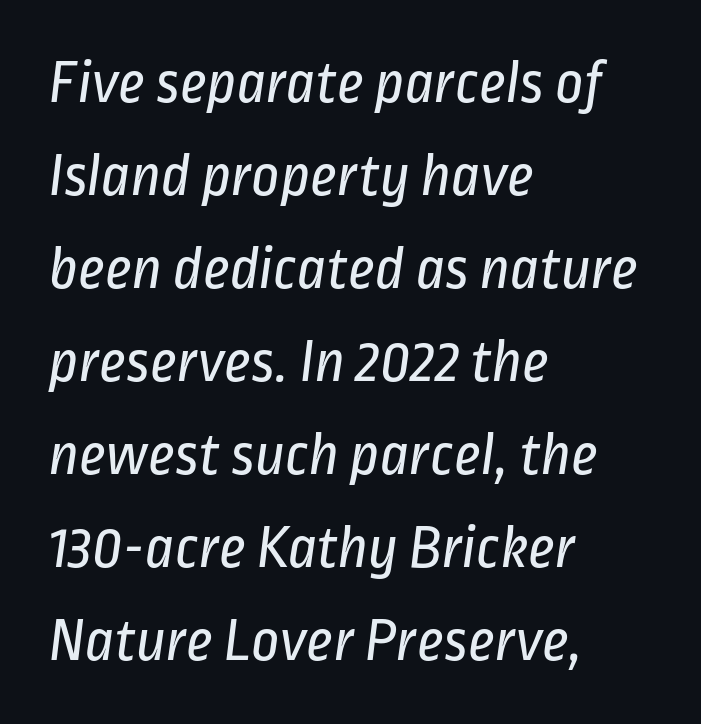
The image shows 62 px regular-weight, condensed sans-serif type; set left-aligned, normal line spacing (1.5x), normal letter spacing, not underlined; low stroke contrast and a medium x-height.
